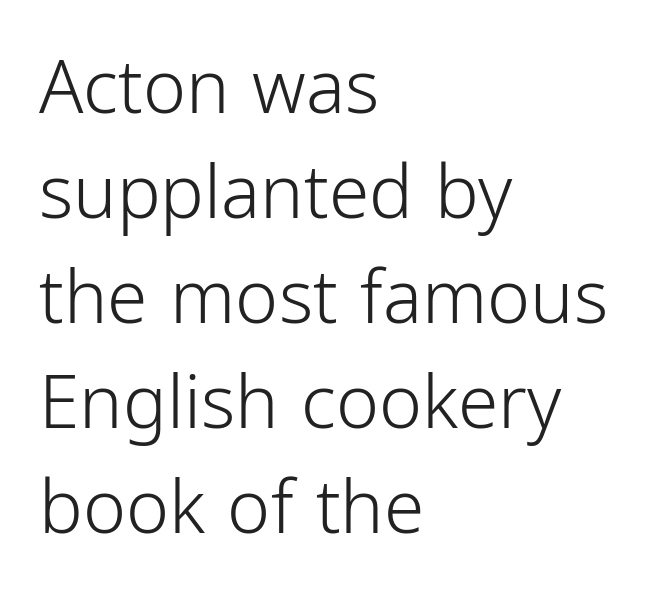
Reading down the block, your eye returns to a fixed left position each line. A typesetter would call this zero additional tracking. This is the regular roman posture of the typeface. Think of a printed novel: that variable character pitch is what you see here. Compared with typical paragraphs, the rows here are spaced about the same. Check where the strokes stop: nothing finishes them off — pure sans.
